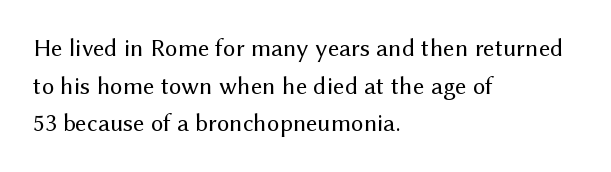
The face used here is rendered with its standard letterfit. Just letters on the line, the space beneath them empty. Caption: face not bold, strokes unweighted. Line spacing here is normal.
